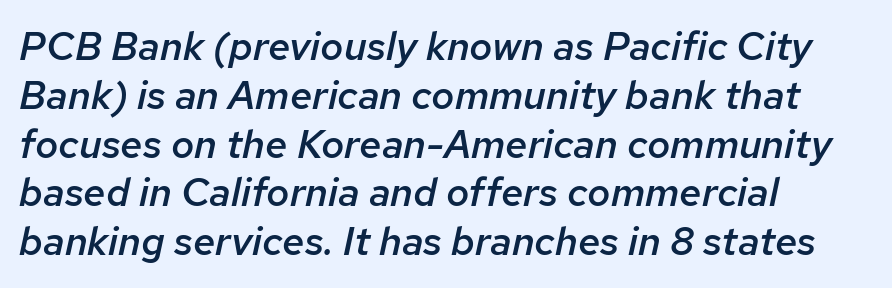
Caption: semibold face, moderately heavy strokes. Horizontally, the lines are justified to the leading edge only. Here the glyphs are tracked normally, forming tight word shapes. The text carries the slant typical of an italic or oblique font. The letters advance in unequal steps, a hallmark of proportional type. Beneath every word, the page is bare.
